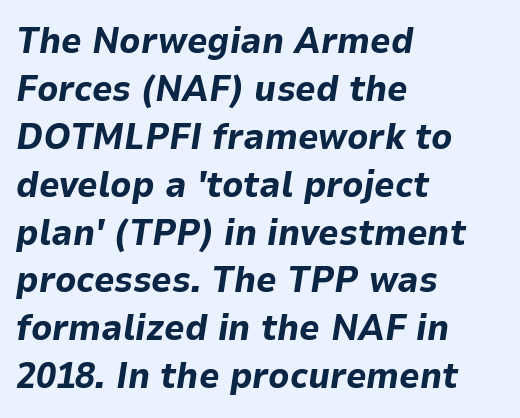
The image shows 36 px bold type, italic (leaning right); set left-aligned, normal line spacing (1.33x), normal letter spacing, not underlined; low stroke contrast and a medium x-height.
